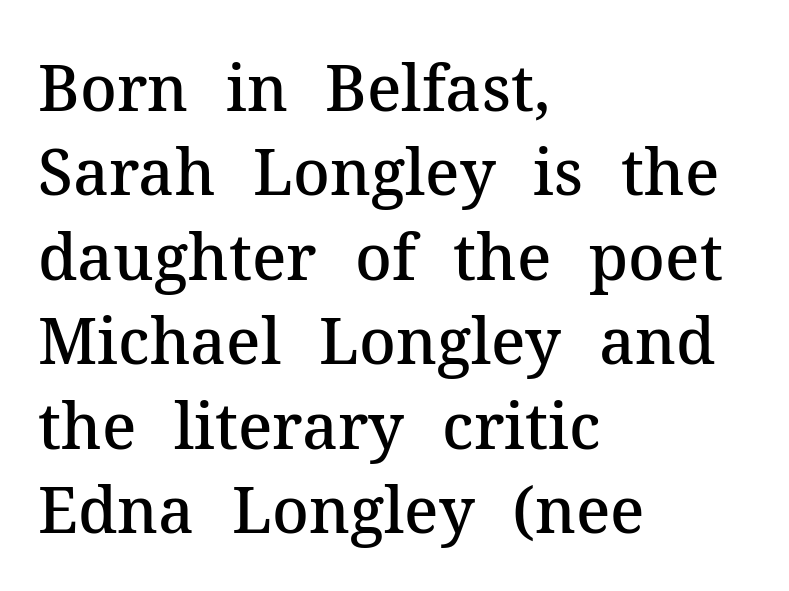
The image shows 63 px semibold serif type, upright; set left-aligned, normal line spacing (1.34x), normal letter spacing, not underlined; medium stroke contrast and a medium x-height.
